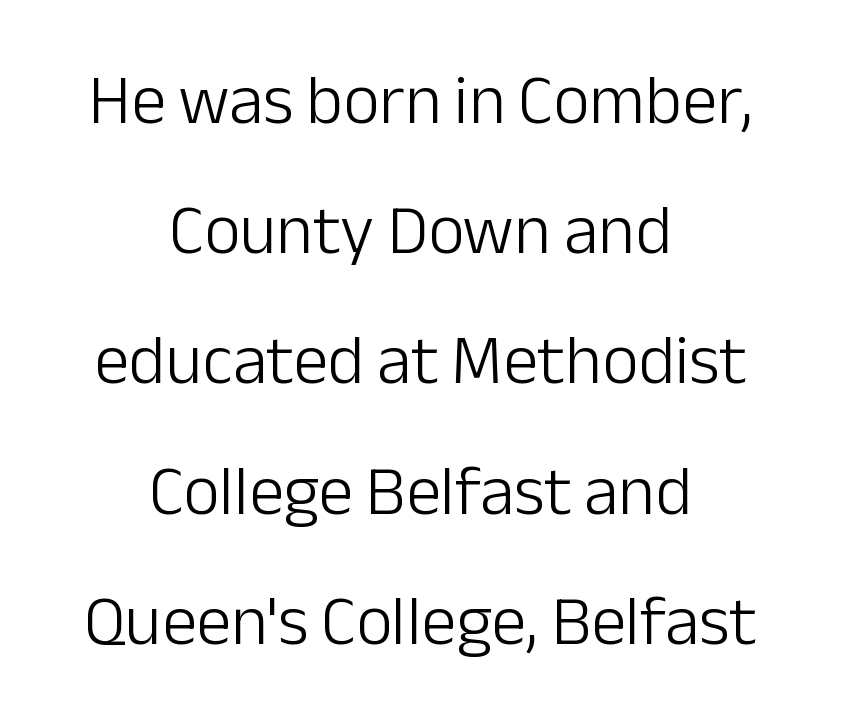
{"serif": "no", "italic": "no", "bold": "no", "weight": "light", "width": "normal", "stroke_contrast": "low", "x_height": "medium", "monospaced": "no", "underline": "no", "align": "center", "line_spacing_ratio": 1.86, "letter_spacing": "normal", "letter_spacing_em": 0.0, "glyph_px": 70}
